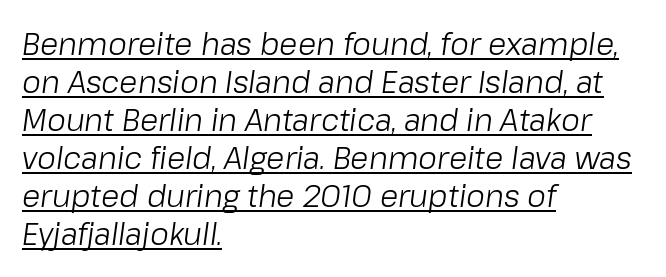
This sample has the flowing, uneven cadence of proportional lettering. Is the type slanted? Yes — the strokes lean at a clear angle. No letter is thick-stroked: the sample isn't bold. Between one letter and the next there's only the usual sliver of space.
